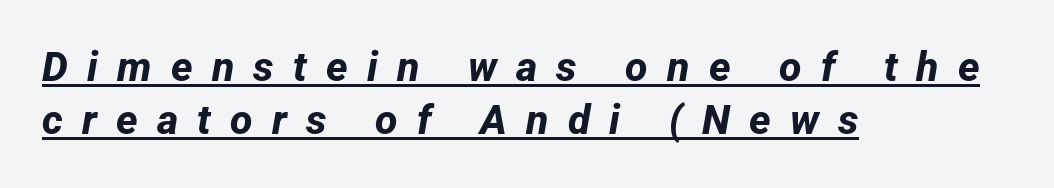
The image shows 41 px bold sans-serif type; set left-aligned, normal line spacing (1.3x), unusually wide letter spacing (+0.47 em), underlined; low stroke contrast and a medium x-height.
